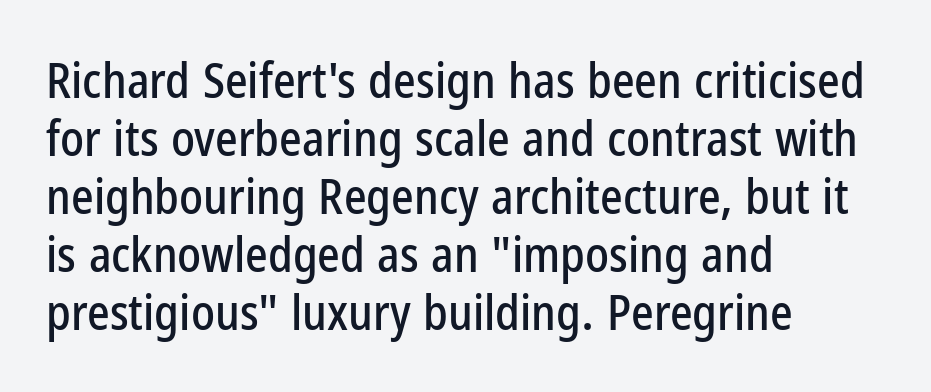
Nope, no serifs anywhere on these letters. Varying glyph widths throughout — classic text-font behaviour. Which margin do the lines hug? The left one — the right edge is uneven. This sample uses an upright cut, with every glyph sitting square on the baseline.
